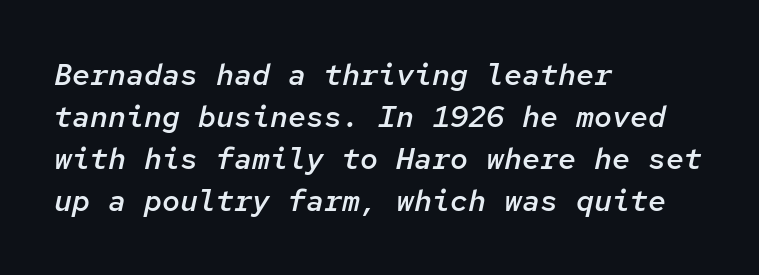
The image shows 30 px semibold type, italic (leaning right), monospaced; set left-aligned, normal line spacing (1.4x), normal letter spacing, not underlined; low stroke contrast and a medium x-height.
